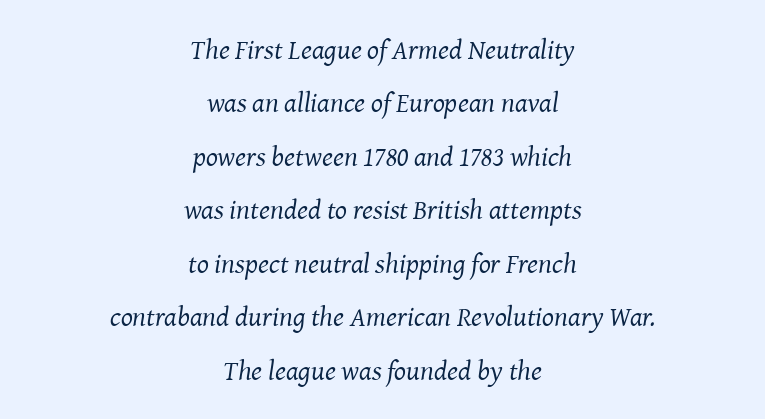
The image shows 28 px regular-weight serif type, italic (leaning right); set centered, loose line spacing (1.91x), normal letter spacing, not underlined; medium stroke contrast and a medium x-height.
